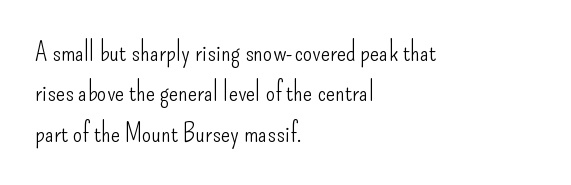
Q: Is the text bold? A: No.
Q: Is the text italic (slanted)? A: No, it is upright.
Q: Is the text underlined? A: No.
Q: How is the paragraph aligned? A: Left-aligned.
Q: Is the spacing between letters normal or unusually wide? A: Normal.
Q: Is the spacing between lines tight, normal or loose? A: Normal.
